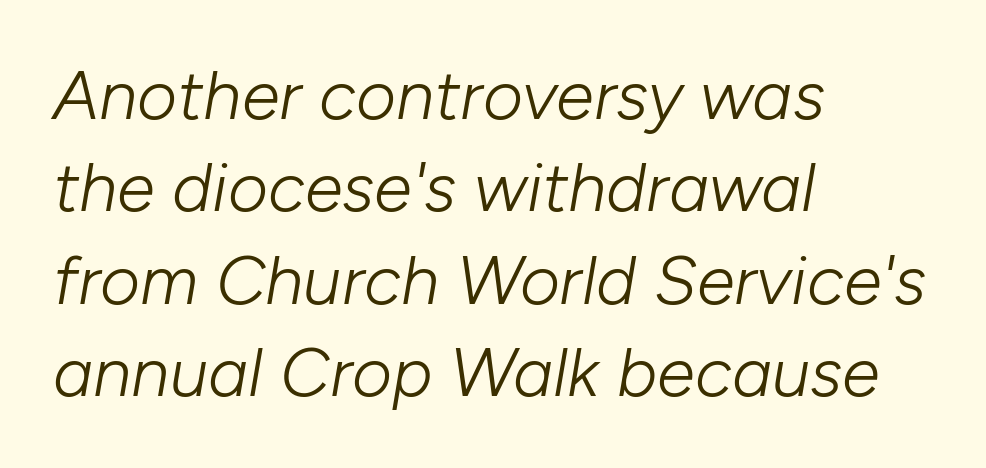
{"italic": "yes", "lean": "right", "slant_degrees": 10, "bold": "no", "weight": "light", "width": "normal", "stroke_contrast": "low", "x_height": "medium", "monospaced": "no", "underline": "no", "align": "left", "line_spacing": "normal", "line_spacing_ratio": 1.34, "letter_spacing": "normal", "letter_spacing_em": 0.0, "glyph_px": 69}
